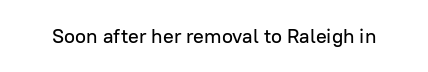
These lines keep a tight, regular rhythm from letter to letter. Unmarked baselines from the first word to the last. Italic: no, the glyphs are upright roman.
